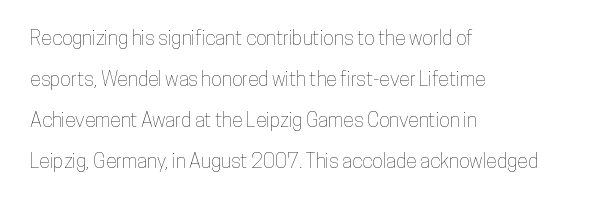
{"italic": "no", "underline": "no", "align": "left", "line_spacing": "loose", "line_spacing_ratio": 2.05, "letter_spacing": "normal", "letter_spacing_em": 0.0, "glyph_px": 20}
